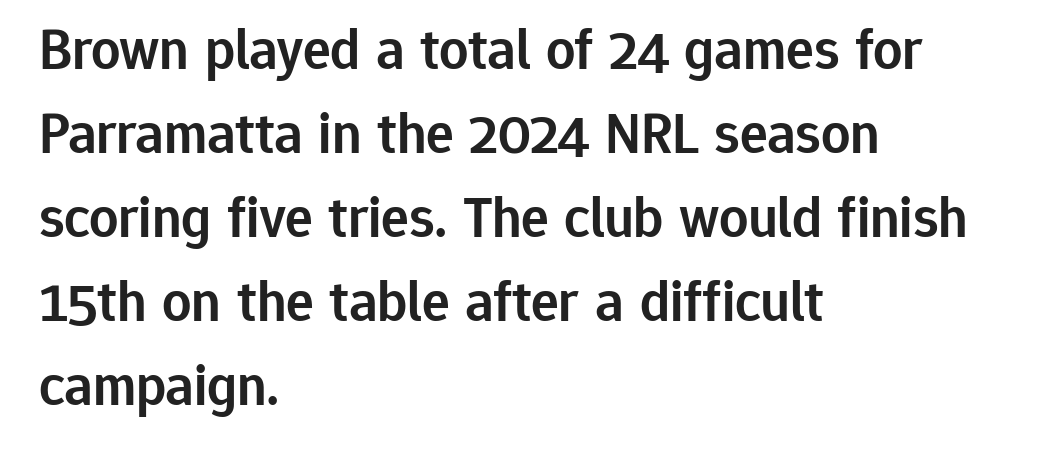
Q: Is the text bold? A: Semi-bold.
Q: Is the text italic (slanted)? A: No, it is upright.
Q: Is the typeface a serif or a sans-serif typeface? A: Sans-serif.
Q: Is the text underlined? A: No.
Q: How is the paragraph aligned? A: Left-aligned.
Q: Is the spacing between letters normal or unusually wide? A: Normal.
Q: Is the spacing between lines tight, normal or loose? A: Normal.
Q: Width (condensed, normal, or wide)? A: Normal.
Q: Stroke contrast? A: Low.
Q: x-height? A: Medium.
Q: Monospaced? A: No.
